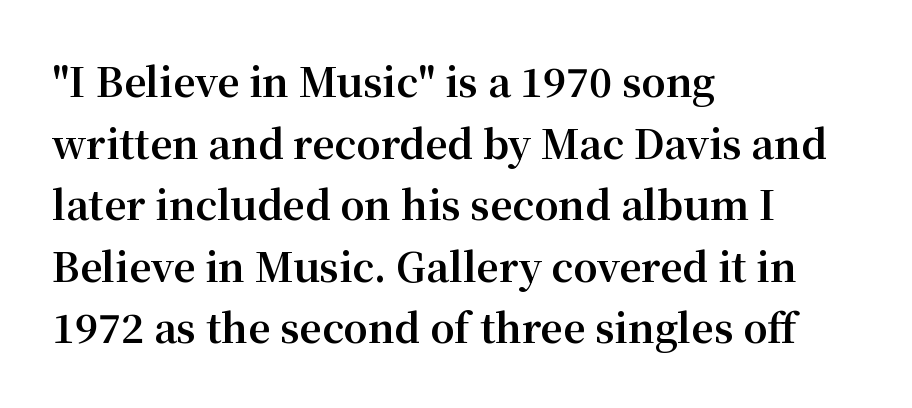
Q: Is the text bold? A: Yes.
Q: Is the text italic (slanted)? A: No, it is upright.
Q: Is the typeface a serif or a sans-serif typeface? A: Serif.
Q: Is the text underlined? A: No.
Q: How is the paragraph aligned? A: Left-aligned.
Q: Is the spacing between letters normal or unusually wide? A: Normal.
Q: Is the spacing between lines tight, normal or loose? A: Normal.
Q: Width (condensed, normal, or wide)? A: Normal.
Q: Stroke contrast? A: Medium.
Q: x-height? A: Medium.
Q: Monospaced? A: No.
